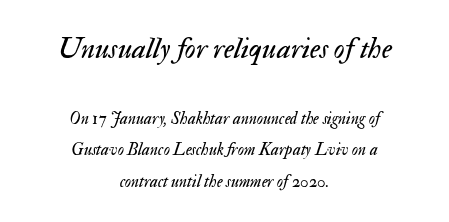
Honestly, the letter spacing is just normal — you wouldn't notice it. A quiet, ordinary-to-light weight characterises the typeface. Each letter keeps its own natural width here, so spacing adapts to shape. A student would notice the top passage is typeset larger than what follows. Clear beneath every line of the passage. The whole block is typeset with a tilt.
